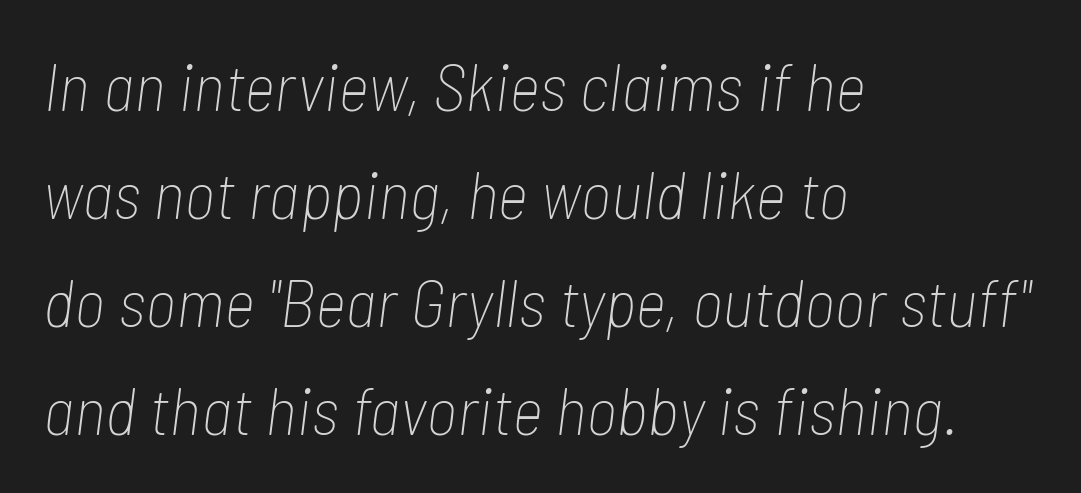
The image shows 68 px thin, condensed type, italic (leaning right); set left-aligned, normal line spacing (1.59x), normal letter spacing, not underlined; low stroke contrast and a medium x-height.
